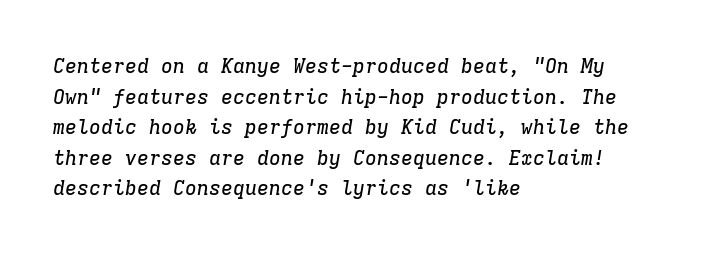
{"italic": "yes", "lean": "right", "slant_degrees": 9, "underline": "no", "align": "left", "line_spacing": "normal", "line_spacing_ratio": 1.53, "letter_spacing": "normal", "letter_spacing_em": 0.0, "glyph_px": 20}
